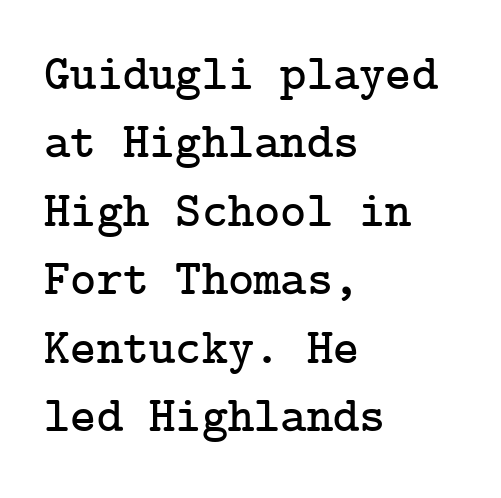
The image shows 50 px serif type, upright; set left-aligned, normal line spacing (1.37x), normal letter spacing, not underlined; low stroke contrast and a medium x-height.
